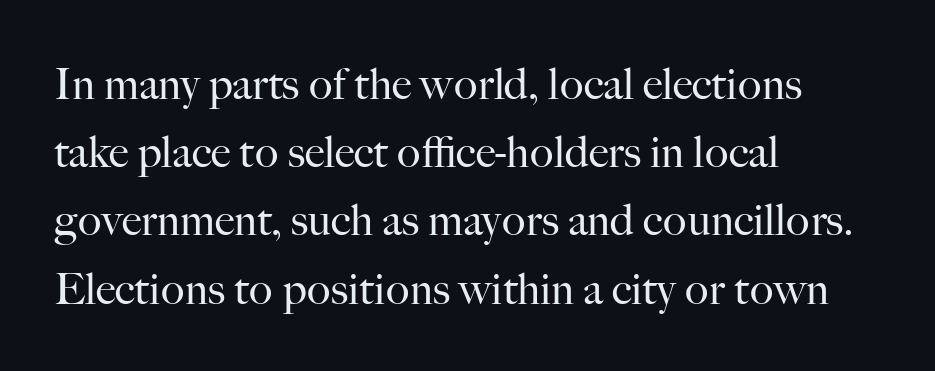
Q: Is the text bold? A: No.
Q: Is the text italic (slanted)? A: No, it is upright.
Q: Is the typeface a serif or a sans-serif typeface? A: Serif.
Q: Is the text underlined? A: No.
Q: How is the paragraph aligned? A: Left-aligned.
Q: Is the spacing between letters normal or unusually wide? A: Normal.
Q: Is the spacing between lines tight, normal or loose? A: Normal.
Q: Width (condensed, normal, or wide)? A: Normal.
Q: Stroke contrast? A: High.
Q: x-height? A: Small.
Q: Monospaced? A: No.
